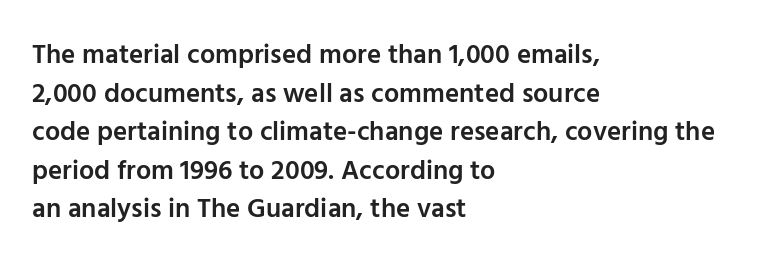
The image shows 27 px text type, upright; set left-aligned, normal line spacing (1.43x), normal letter spacing, not underlined.
